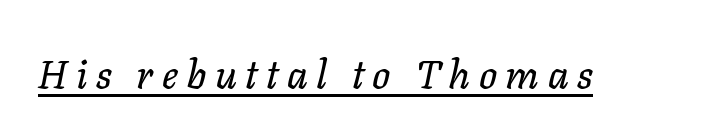
Q: Is the text italic (slanted)? A: Yes, it leans right by about 11 degrees.
Q: Is the text underlined? A: Yes.
Q: Is the spacing between letters normal or unusually wide? A: Unusually wide.
Q: Width (condensed, normal, or wide)? A: Normal.
Q: Stroke contrast? A: Low.
Q: x-height? A: Medium.
Q: Monospaced? A: No.
